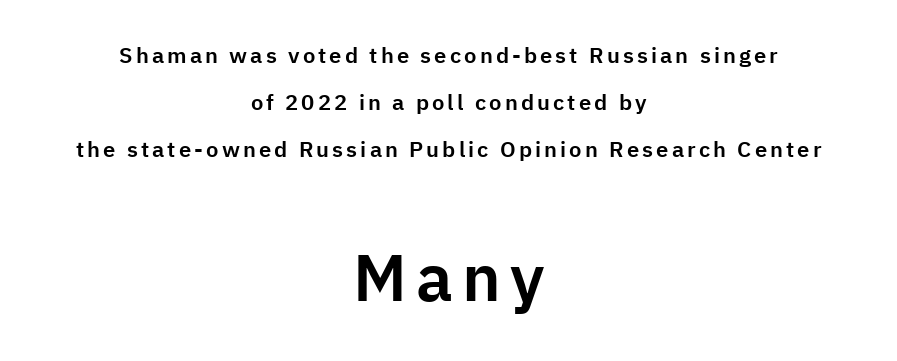
The letters stand straight up with perfectly vertical stems. The passage shown is typed in a proportional face where columns would drift. The lines are spread far apart with generous leading. The composition opens small and finishes big.
